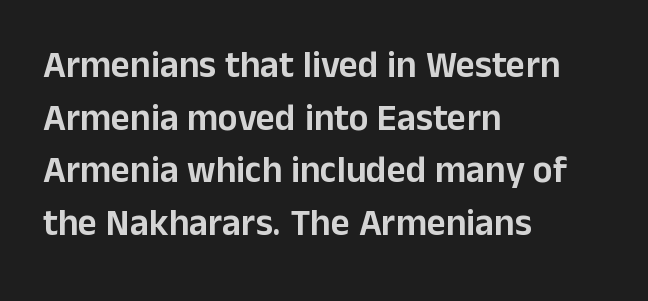
Anything drawn beneath the words? Only blank space. A sans-serif font was chosen for this passage. The type is set solid horizontally, with unmodified tracking. The rag falls on the right side of this text block. Varying glyph widths throughout — classic text-font behaviour.
